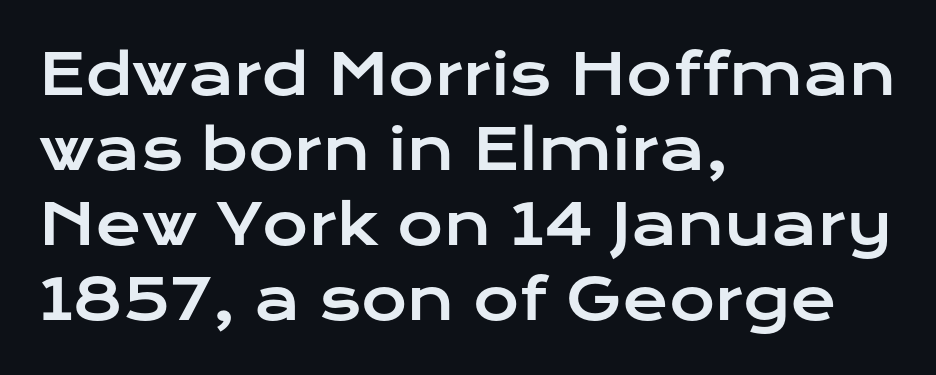
Q: Is the text italic (slanted)? A: No, it is upright.
Q: Is the typeface a serif or a sans-serif typeface? A: Sans-serif.
Q: Is the text underlined? A: No.
Q: How is the paragraph aligned? A: Left-aligned.
Q: Is the spacing between letters normal or unusually wide? A: Normal.
Q: Is the spacing between lines tight, normal or loose? A: Normal.
Q: Width (condensed, normal, or wide)? A: Wide.
Q: Stroke contrast? A: Low.
Q: x-height? A: Medium.
Q: Monospaced? A: No.
